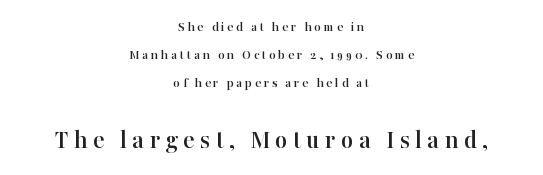
Q: Is the text italic (slanted)? A: No, it is upright.
Q: Is the text underlined? A: No.
Q: How is the paragraph aligned? A: Centered.
Q: Is the spacing between lines tight, normal or loose? A: Loose.
Q: Which block of text is set in a larger size, the first (top) or the second (bottom)? A: The second (bottom) one.
